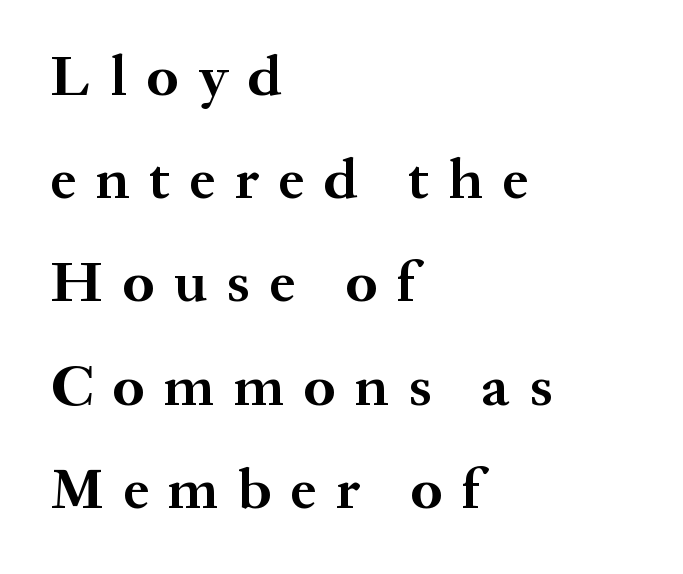
The image shows 58 px bold serif type, upright; set left-aligned, line spacing 1.78x, unusually wide letter spacing (+0.34 em), not underlined; medium stroke contrast and a medium x-height.
